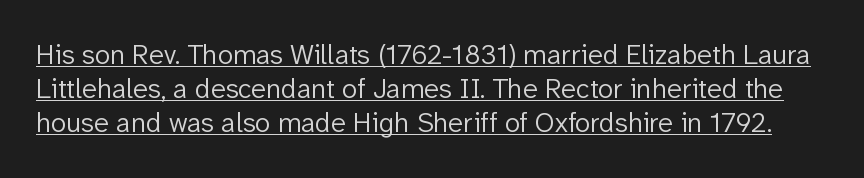
The image shows 28 px light sans-serif type, upright; set line spacing 1.22x, normal letter spacing, underlined; low stroke contrast and a medium x-height.
